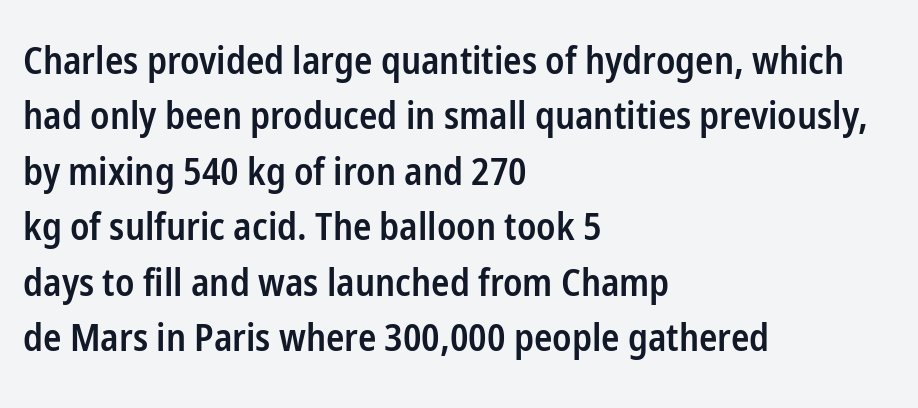
Quick note: underline off. Stroke terminals: plain, sans-serif. Students, observe: this is what conventionally led text looks like. Spacing between characters is what you'd get straight out of the box. All the whitespace from short lines collects on the right.
